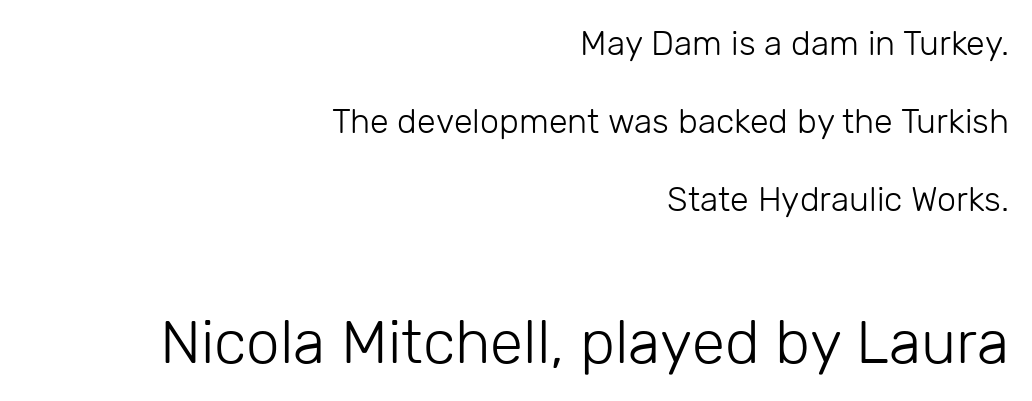
Is the lower block the larger one? Yes — the lower block carries the bigger type. Underline: absent. In CSS terms this would be text-align: right. Is this a fixed-width face? No — the glyphs have proportional, varying widths. The weight tops out at a normal text grade. Short note: letters normally spaced.
